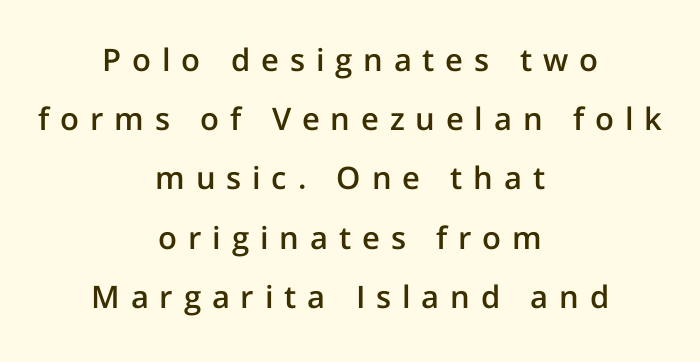
{"serif": "no", "italic": "no", "bold": "semi", "weight": "semibold", "width": "normal", "stroke_contrast": "low", "x_height": "medium", "monospaced": "no", "underline": "no", "align": "center", "line_spacing": "loose", "line_spacing_ratio": 1.91, "letter_spacing": "wide", "letter_spacing_em": 0.35, "glyph_px": 31}
